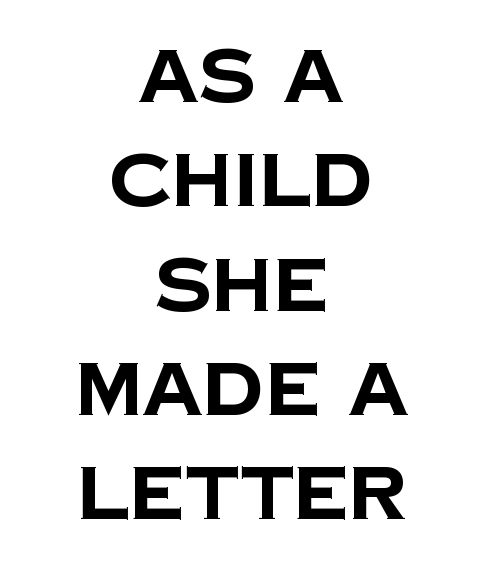
The image shows 74 px bold sans-serif type; set centered, normal line spacing (1.41x), normal letter spacing, not underlined; low stroke contrast and a large x-height.
